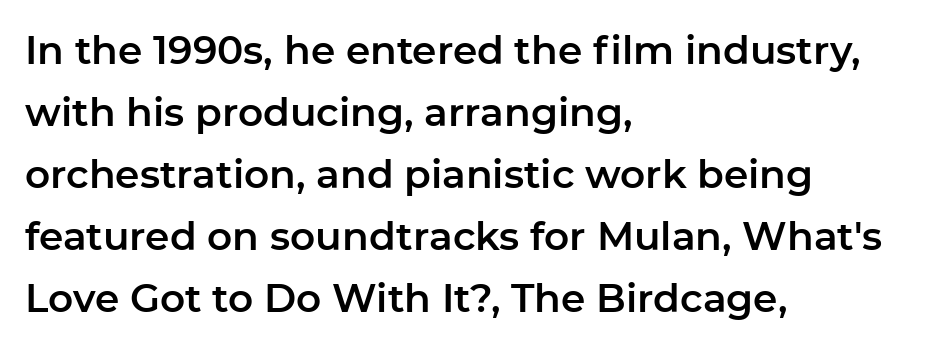
{"serif": "no", "italic": "no", "width": "normal", "stroke_contrast": "low", "x_height": "medium", "monospaced": "no", "underline": "no", "align": "left", "line_spacing": "normal", "line_spacing_ratio": 1.59, "letter_spacing": "normal", "letter_spacing_em": 0.0, "glyph_px": 39}
